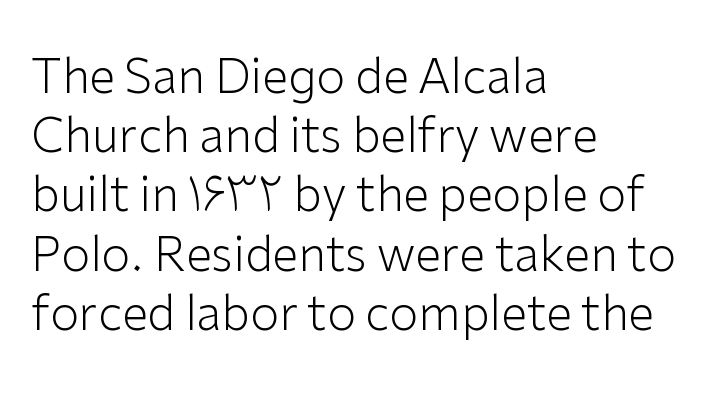
The image shows 47 px light sans-serif type, upright; set left-aligned, normal line spacing (1.26x), normal letter spacing, not underlined; low stroke contrast and a medium x-height.
